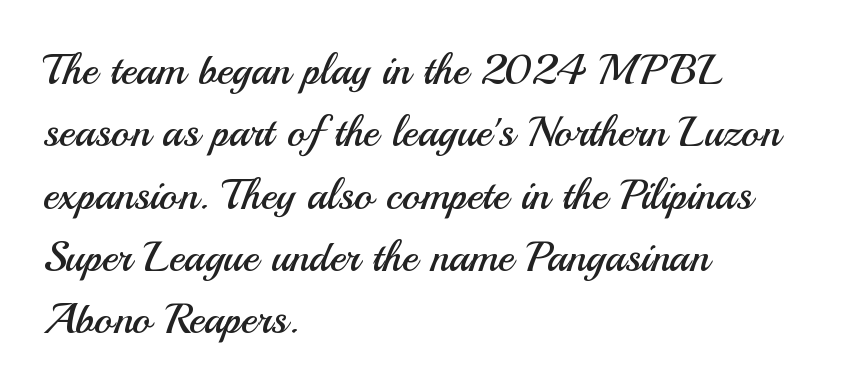
Leading: standard. Unlike a traditional serif, this face leaves its strokes unadorned. The letters advance in unequal steps, a hallmark of proportional type. The baseline area is clear. The letterforms sit at book weight or below.
